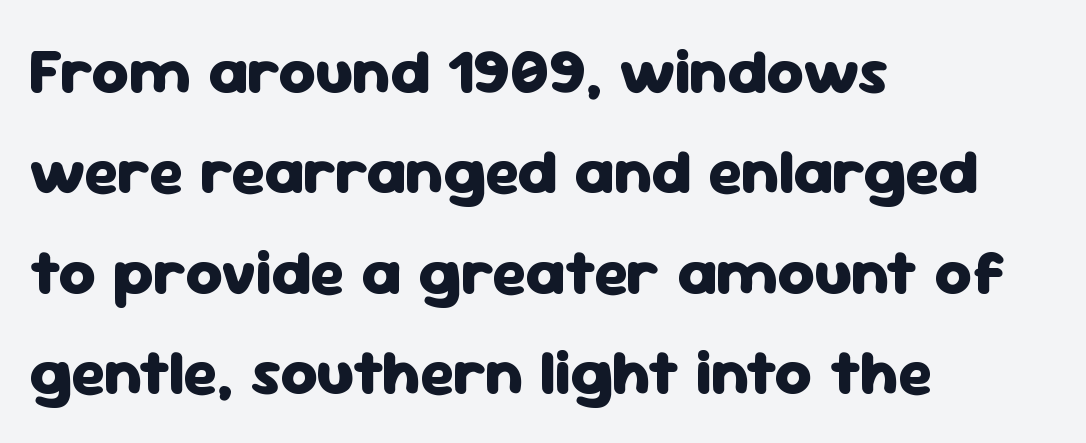
Q: Is the text bold? A: Yes.
Q: Is the text italic (slanted)? A: No, it is upright.
Q: Is the typeface a serif or a sans-serif typeface? A: Sans-serif.
Q: Is the text underlined? A: No.
Q: How is the paragraph aligned? A: Left-aligned.
Q: Is the spacing between letters normal or unusually wide? A: Normal.
Q: Is the spacing between lines tight, normal or loose? A: Normal.
Q: Width (condensed, normal, or wide)? A: Normal.
Q: Stroke contrast? A: Low.
Q: x-height? A: Medium.
Q: Monospaced? A: No.
